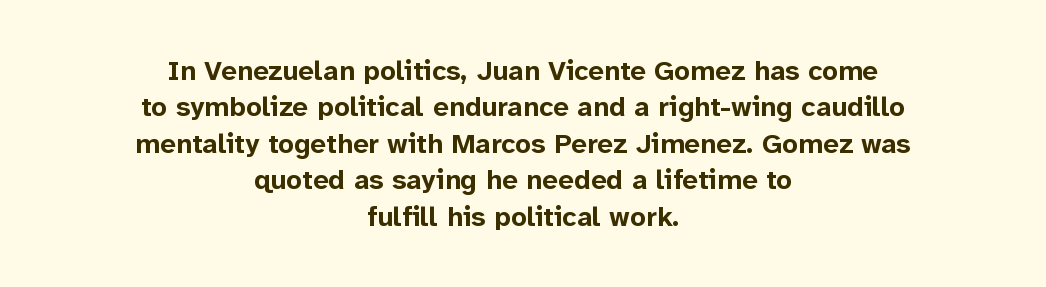
Q: Is the text bold? A: Yes.
Q: Is the text italic (slanted)? A: No, it is upright.
Q: Is the typeface a serif or a sans-serif typeface? A: Sans-serif.
Q: Is the text underlined? A: No.
Q: How is the paragraph aligned? A: Centered.
Q: Is the spacing between letters normal or unusually wide? A: Normal.
Q: Is the spacing between lines tight, normal or loose? A: Normal.
Q: Width (condensed, normal, or wide)? A: Normal.
Q: Stroke contrast? A: Low.
Q: x-height? A: Medium.
Q: Monospaced? A: No.
